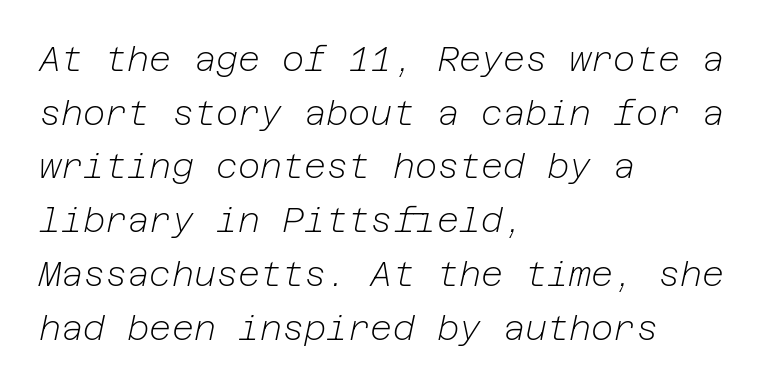
Letters rest on an invisible, unmarked baseline. Look at the tracking — it's just the regular setting, nothing added. Yep, that's italic — everything's leaning. Is there much room between lines? A standard amount, neither cramped nor airy.
